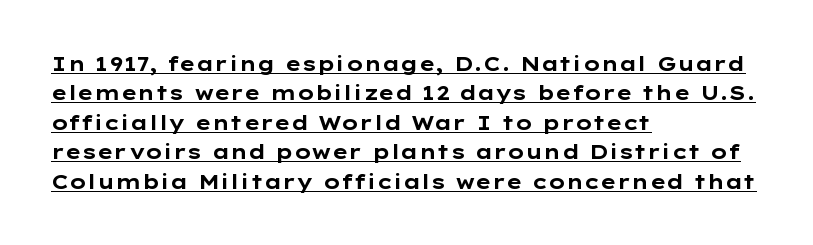
Horizontal alignment here is leftward, the default for most running prose. The passage shown is underscored from start to finish. This is roman type, the default non-slanted kind. The type is set solid horizontally, with unmodified tracking.
